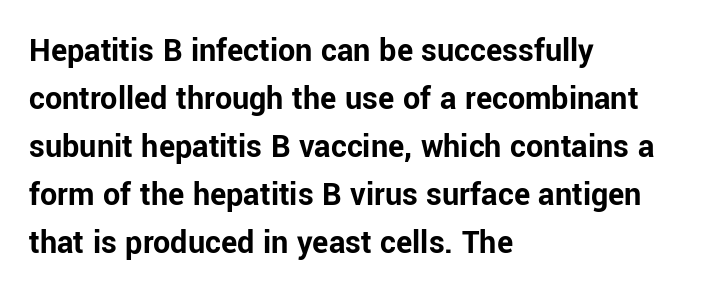
Q: Is the text bold? A: Yes.
Q: Is the text italic (slanted)? A: No, it is upright.
Q: Is the typeface a serif or a sans-serif typeface? A: Sans-serif.
Q: Is the text underlined? A: No.
Q: How is the paragraph aligned? A: Left-aligned.
Q: Is the spacing between letters normal or unusually wide? A: Normal.
Q: Is the spacing between lines tight, normal or loose? A: Normal.
Q: Width (condensed, normal, or wide)? A: Normal.
Q: Stroke contrast? A: Low.
Q: x-height? A: Medium.
Q: Monospaced? A: No.
